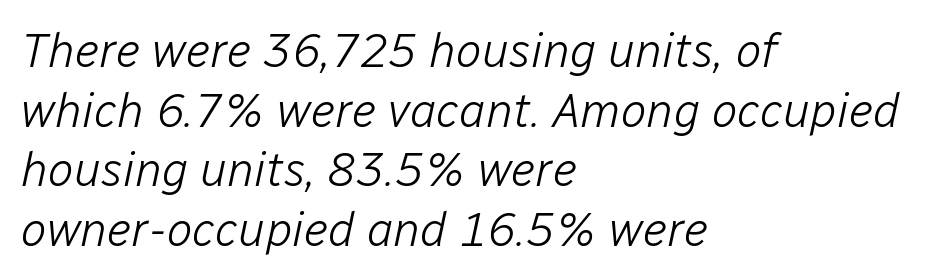
{"italic": "yes", "lean": "right", "slant_degrees": 12, "bold": "no", "weight": "light", "width": "normal", "stroke_contrast": "low", "x_height": "medium", "monospaced": "no", "underline": "no", "align": "left", "line_spacing_ratio": 1.24, "letter_spacing": "normal", "letter_spacing_em": 0.0, "glyph_px": 48}
